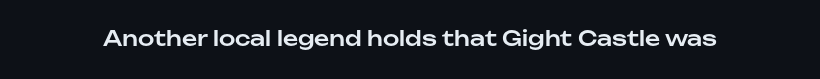
{"italic": "no", "underline": "no", "letter_spacing": "normal", "letter_spacing_em": 0.0, "glyph_px": 21}
